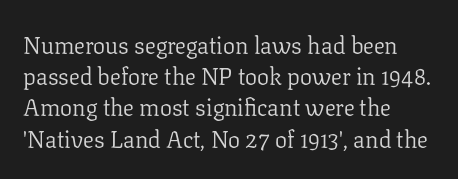
The ragged edge is on the right, which tells us the setting is flush left. The passage shown is not underscored anywhere. These lines were composed using upright roman letters. This sample uses plain, unmodified letter spacing. Reading down the column, the eye jumps a familiar distance to each next line.
